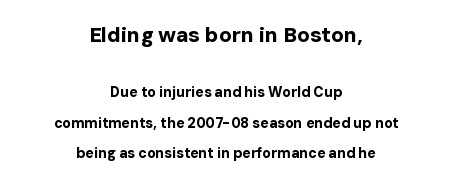
{"italic": "no", "bold": "yes", "underline": "no", "align": "center", "line_spacing": "loose", "line_spacing_ratio": 2.17, "letter_spacing": "normal", "letter_spacing_em": 0.0, "larger_block": "first", "size_ratio": 1.5, "glyph_px": 21}
